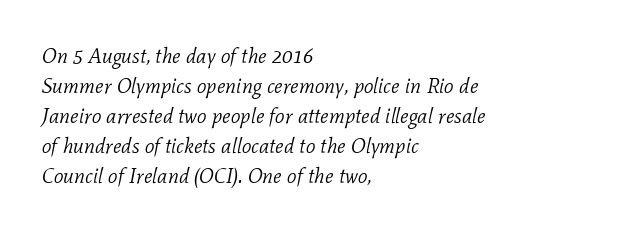
Baseline-to-baseline distance is the conventional proportion of letter height. Would a proofreader flag this as italicized? Yes. Spacing between characters is what you'd get straight out of the box. These lines stack with their left ends in a neat column. Decoration check: the copy has no underline.
